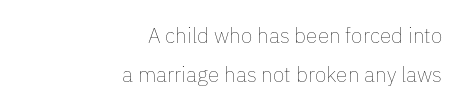
Is there any slant? The stems are plumb. Nothing heavy about these letters — not bold at all. The letterforms sit shoulder to shoulder at normal distance. Underline: absent. Short and long lines alike share a common ending point at right.
